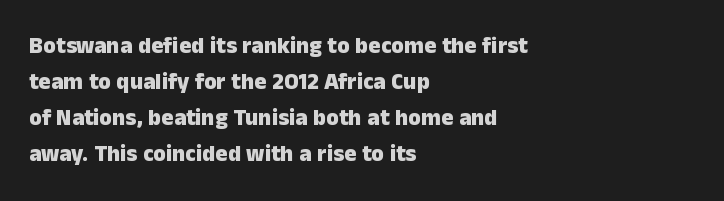
{"italic": "no", "bold": "yes", "underline": "no", "align": "left", "line_spacing": "normal", "line_spacing_ratio": 1.57, "letter_spacing": "normal", "letter_spacing_em": 0.0, "glyph_px": 23}
